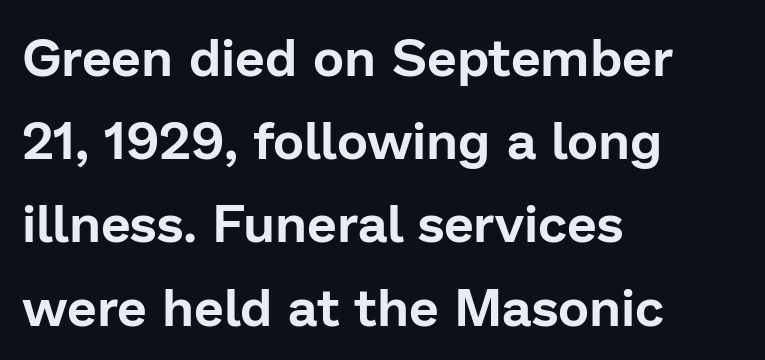
Glance below the letters and you will spot only blank space. The passage shown is typed in a proportional face where columns would drift. Characters remain perfectly vertical along every line. Is the letter spacing exaggerated? No — it looks like the ordinary default.
